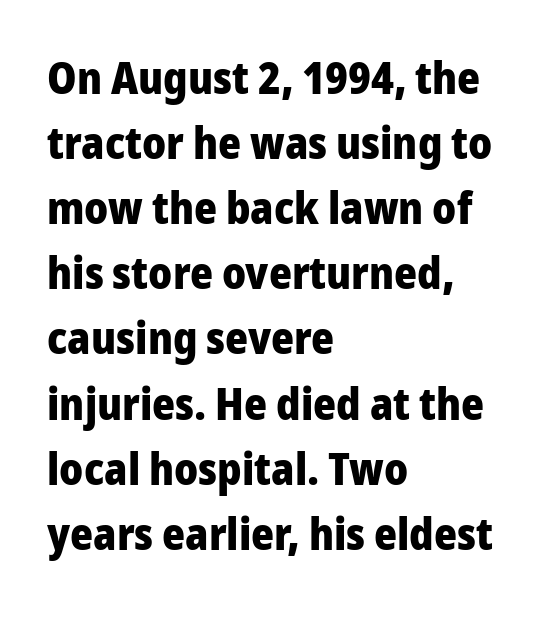
The image shows 44 px heavy sans-serif type, upright; set left-aligned, normal line spacing (1.48x), normal letter spacing, not underlined; low stroke contrast and a medium x-height.
